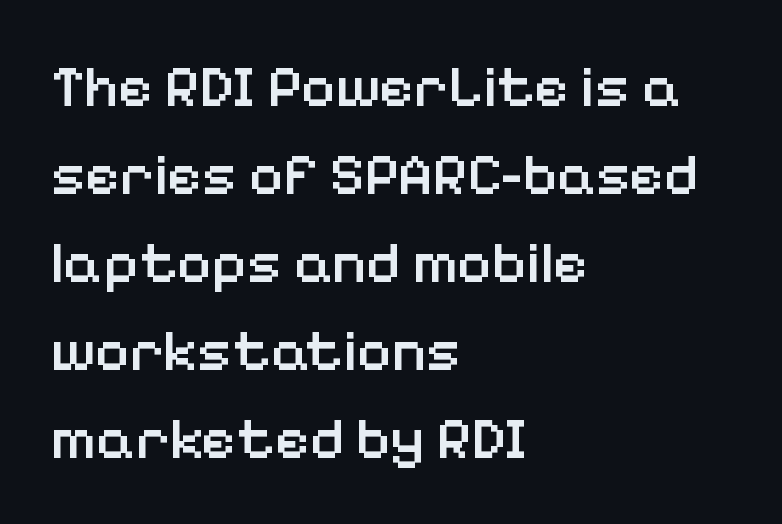
Q: Is the text bold? A: Semi-bold.
Q: Is the text italic (slanted)? A: No, it is upright.
Q: Is the typeface a serif or a sans-serif typeface? A: Sans-serif.
Q: Is the text underlined? A: No.
Q: How is the paragraph aligned? A: Left-aligned.
Q: Is the spacing between letters normal or unusually wide? A: Normal.
Q: Is the spacing between lines tight, normal or loose? A: Normal.
Q: Width (condensed, normal, or wide)? A: Normal.
Q: Stroke contrast? A: Low.
Q: x-height? A: Medium.
Q: Monospaced? A: No.
